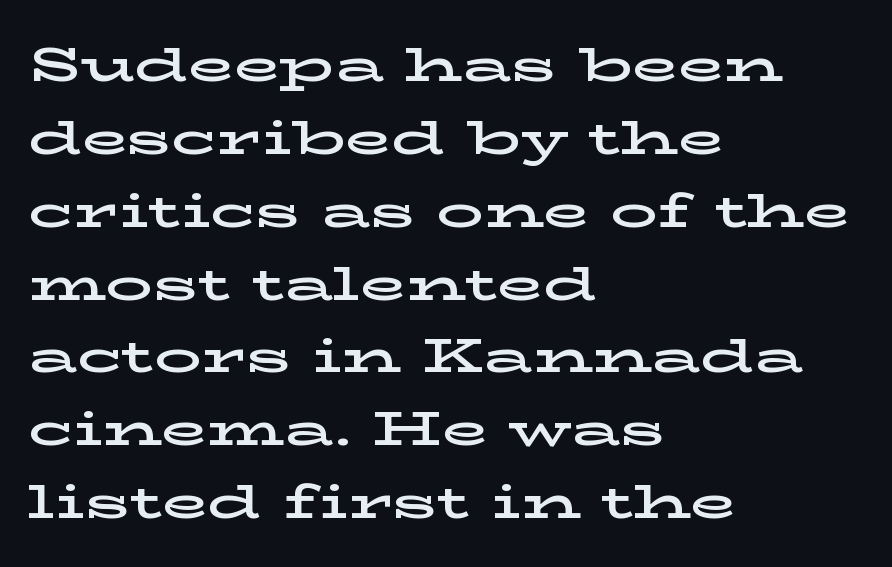
The letters sit at their default tracking, neither squeezed nor spread. Underline: absent. This sample is left-justified, so line endings fall wherever the words run out. Is this a fixed-width face? No — the glyphs have proportional, varying widths. Posture: straight, roman, zero tilt.
